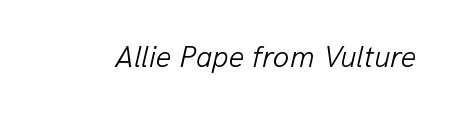
The image shows 30 px light type, italic (leaning right); set normal letter spacing, not underlined; low stroke contrast and a medium x-height.
